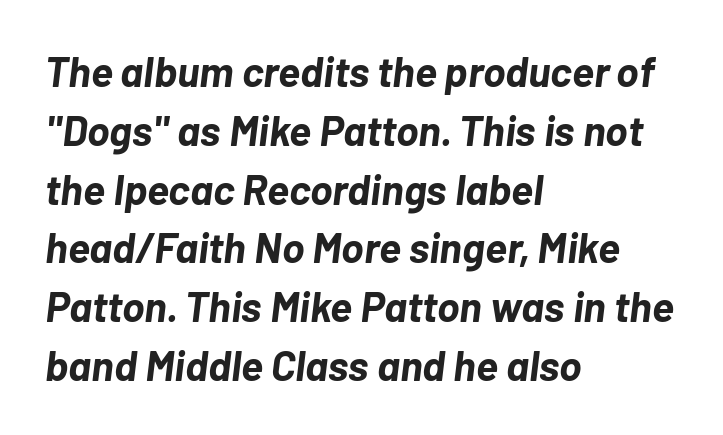
The face used here is proportionally spaced, like ordinary book or web type. The letterforms sit shoulder to shoulder at normal distance. A full-strength bold gives these letters their thick strokes. The foot of each line stays bare and open. Left-aligned paragraph, ragged on the right.
